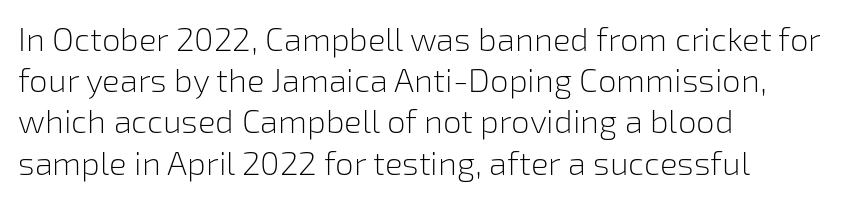
Q: Is the text bold? A: No.
Q: Is the text italic (slanted)? A: No, it is upright.
Q: Is the typeface a serif or a sans-serif typeface? A: Sans-serif.
Q: Is the text underlined? A: No.
Q: How is the paragraph aligned? A: Left-aligned.
Q: Is the spacing between letters normal or unusually wide? A: Normal.
Q: Is the spacing between lines tight, normal or loose? A: Normal.
Q: Width (condensed, normal, or wide)? A: Normal.
Q: Stroke contrast? A: Low.
Q: x-height? A: Medium.
Q: Monospaced? A: No.
